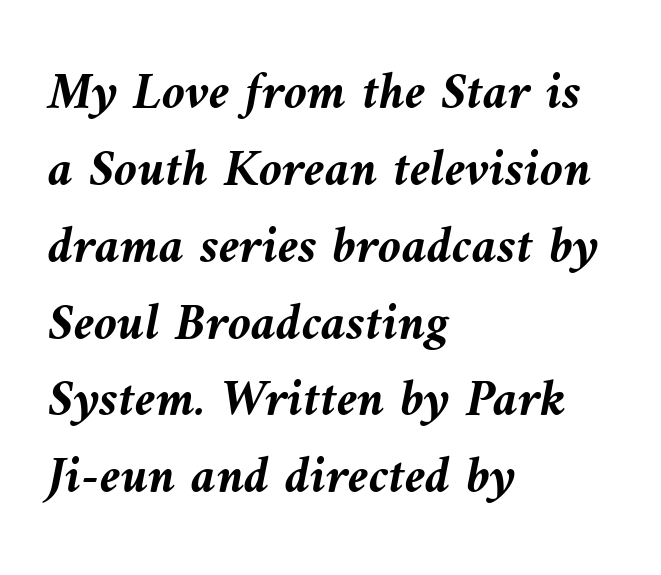
The image shows 53 px semibold type, italic (leaning left); set left-aligned, normal line spacing (1.45x), normal letter spacing, not underlined; medium stroke contrast and a medium x-height.
